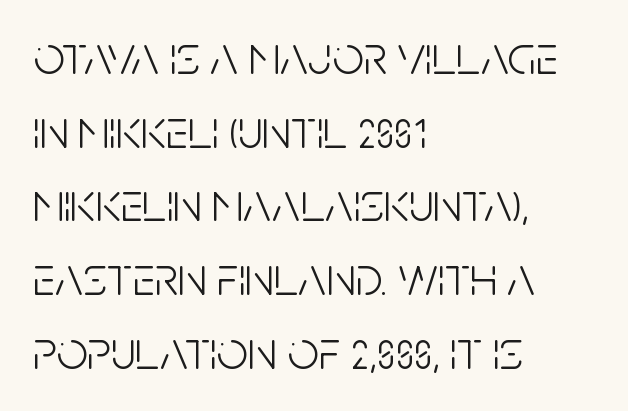
The image shows 55 px light, condensed sans-serif type, upright; set left-aligned, normal line spacing (1.34x), normal letter spacing, not underlined; low stroke contrast and a large x-height.
